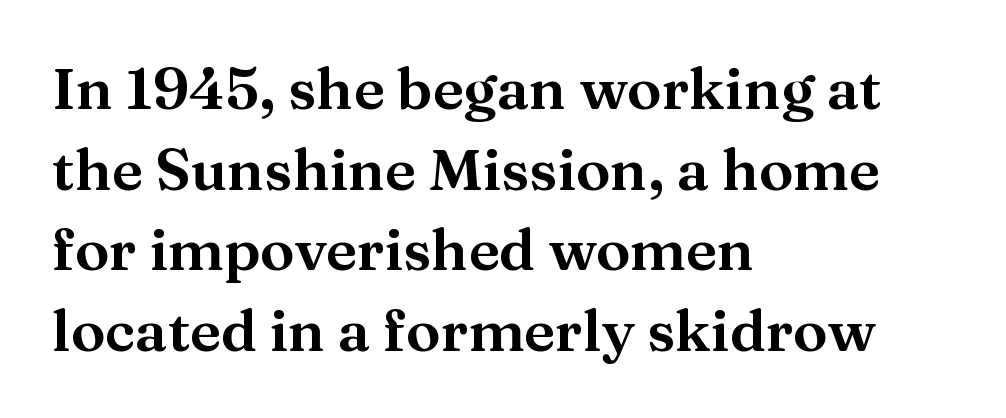
{"serif": "yes", "italic": "no", "width": "normal", "stroke_contrast": "medium", "x_height": "medium", "monospaced": "no", "underline": "no", "align": "left", "line_spacing": "normal", "line_spacing_ratio": 1.39, "letter_spacing": "normal", "letter_spacing_em": 0.0, "glyph_px": 58}
